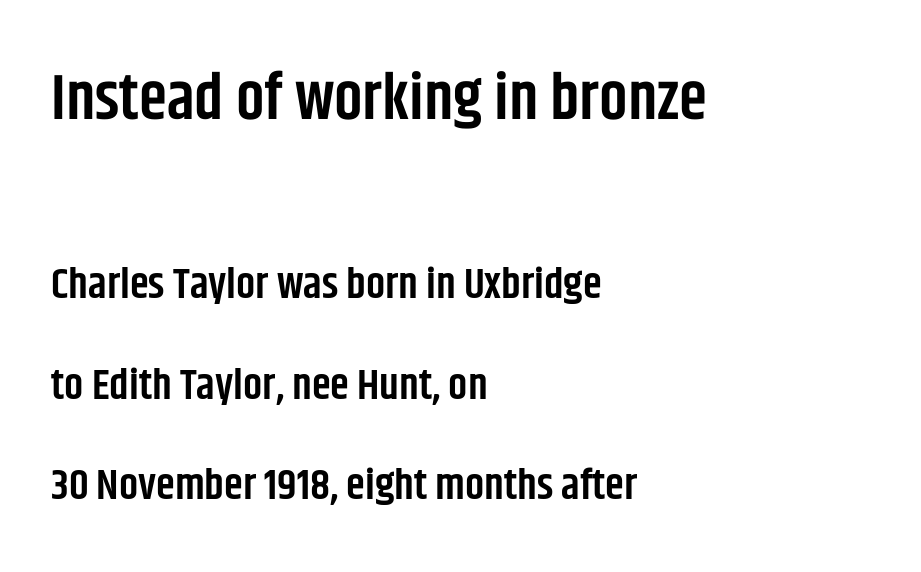
Q: Is the text bold? A: Semi-bold.
Q: Is the text italic (slanted)? A: No, it is upright.
Q: Is the typeface a serif or a sans-serif typeface? A: Sans-serif.
Q: Is the text underlined? A: No.
Q: How is the paragraph aligned? A: Left-aligned.
Q: Is the spacing between letters normal or unusually wide? A: Normal.
Q: Is the spacing between lines tight, normal or loose? A: Loose.
Q: Which block of text is set in a larger size, the first (top) or the second (bottom)? A: The first (top) one.
Q: Width (condensed, normal, or wide)? A: Condensed.
Q: Stroke contrast? A: Low.
Q: x-height? A: Large.
Q: Monospaced? A: No.
